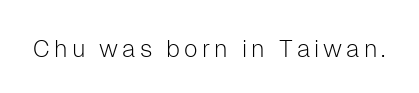
{"italic": "no", "bold": "no", "underline": "no", "glyph_px": 24}
